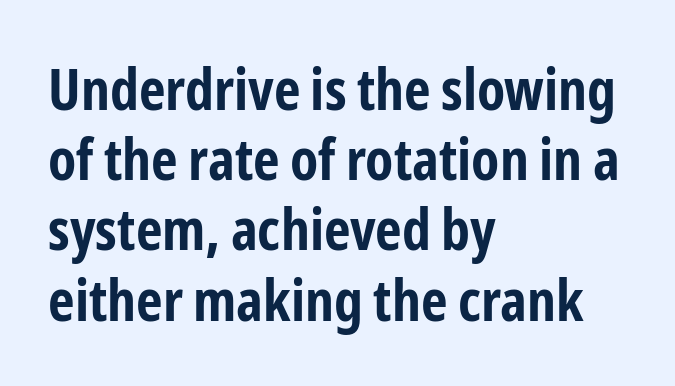
Horizontally, the lines are justified to the leading edge only. Note: no serifs on the glyphs. In terms of weight, the rendering is a true, heavy bold. No word sits above an underline. The passage shown has conventional tracking throughout.
